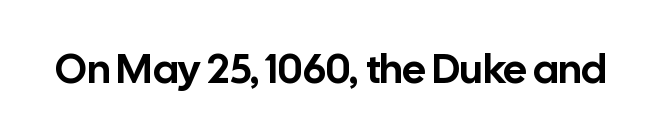
The image shows 41 px sans-serif type, upright; set normal letter spacing, not underlined; low stroke contrast and a medium x-height.
